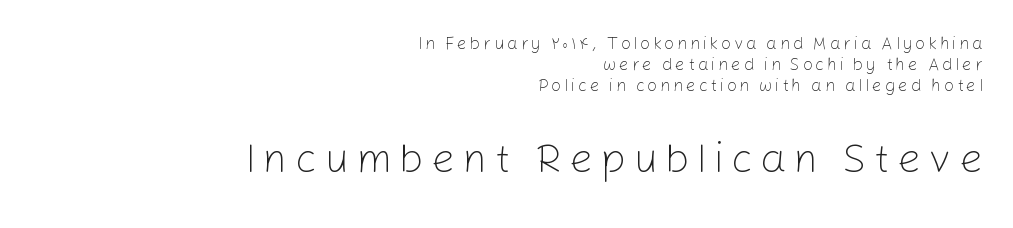
Q: Is the text bold? A: No.
Q: Is the text italic (slanted)? A: No, it is upright.
Q: Is the typeface a serif or a sans-serif typeface? A: Sans-serif.
Q: Is the text underlined? A: No.
Q: How is the paragraph aligned? A: Right-aligned.
Q: Which block of text is set in a larger size, the first (top) or the second (bottom)? A: The second (bottom) one.
Q: Width (condensed, normal, or wide)? A: Normal.
Q: Stroke contrast? A: Low.
Q: x-height? A: Medium.
Q: Monospaced? A: No.
